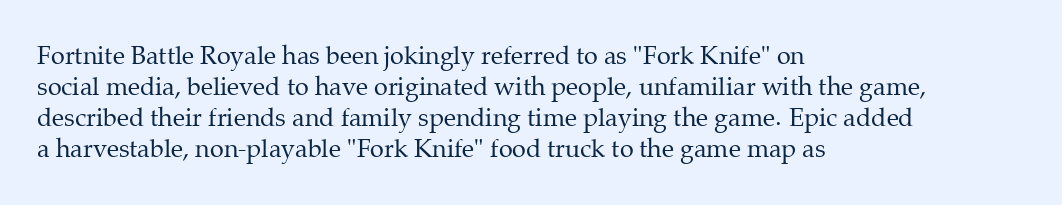
Q: Is the text bold? A: No.
Q: Is the text italic (slanted)? A: No, it is upright.
Q: Is the text underlined? A: No.
Q: How is the paragraph aligned? A: Left-aligned.
Q: Is the spacing between letters normal or unusually wide? A: Normal.
